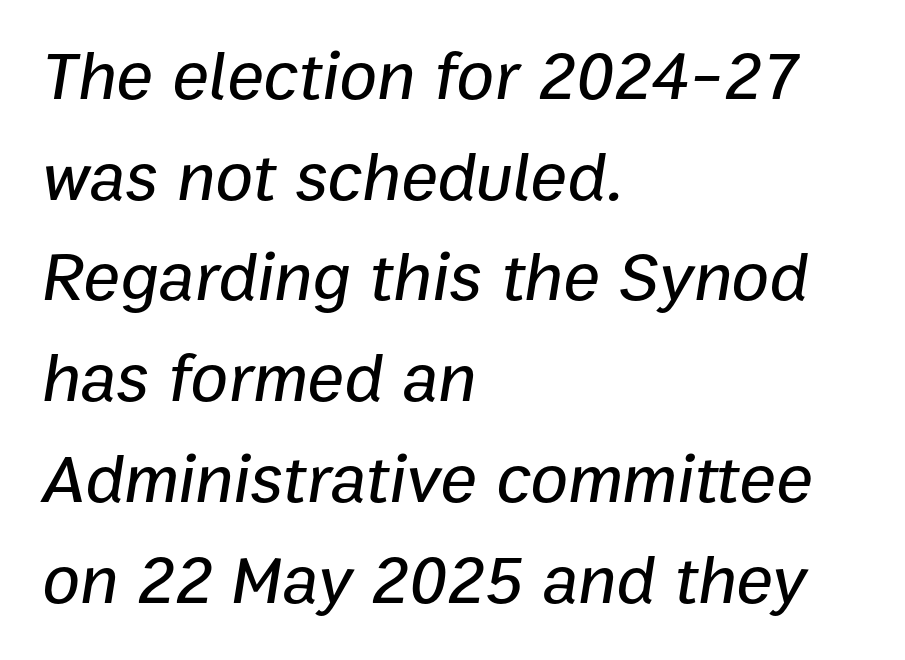
The rag falls on the right side of this text block. Leading: standard. Type without underlining. Spacing verdict: proportional, widths tailored to each character. The lettering tilts uniformly, giving the passage an italic look. Nothing unusual about the tracking: characters are spaced as the font intends.
